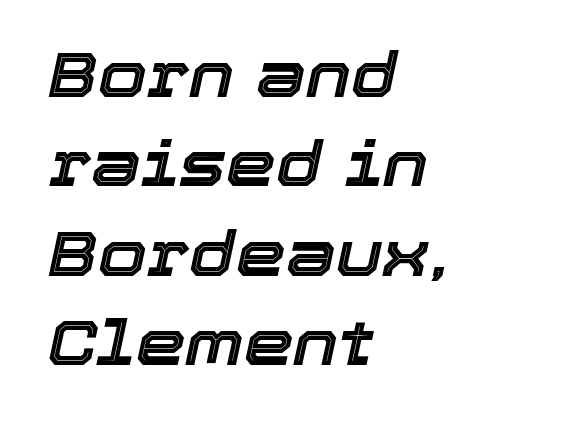
The image shows 63 px text type, italic (leaning right); set left-aligned, normal line spacing (1.42x), normal letter spacing, not underlined; a medium x-height.
